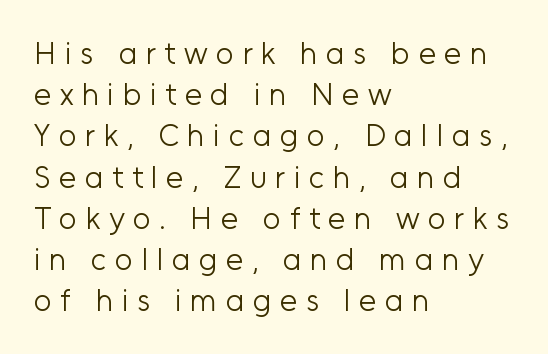
Spacing between characters has been opened up far beyond the box default. The line-height multiplier appears to be the usual default. Note the varied advance widths — an 'i' is clearly narrower than an 'm'. The letters look calm and open, with moderate or lighter stems. Alignment: flush left. The specimen omits any rule beneath the text block's lines.
